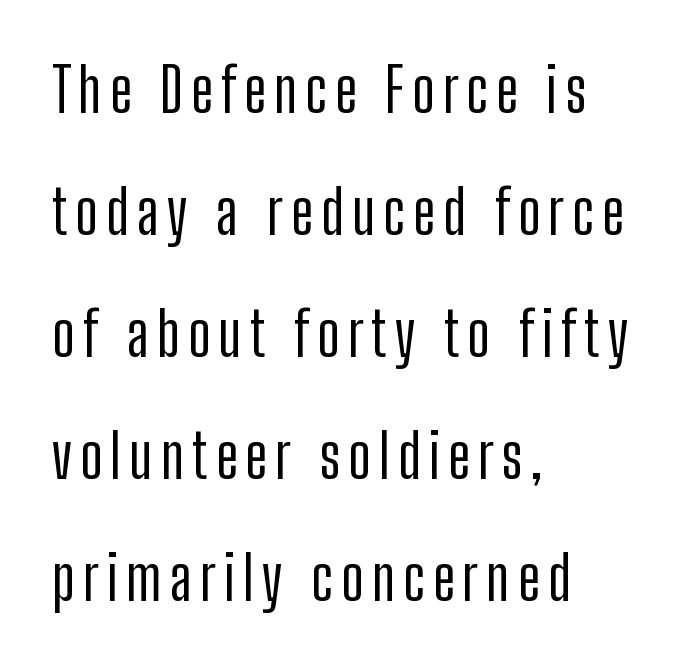
Q: Is the text italic (slanted)? A: No, it is upright.
Q: Is the typeface a serif or a sans-serif typeface? A: Sans-serif.
Q: Is the text underlined? A: No.
Q: How is the paragraph aligned? A: Left-aligned.
Q: Is the spacing between lines tight, normal or loose? A: Loose.
Q: Width (condensed, normal, or wide)? A: Condensed.
Q: Stroke contrast? A: Low.
Q: x-height? A: Medium.
Q: Monospaced? A: No.
